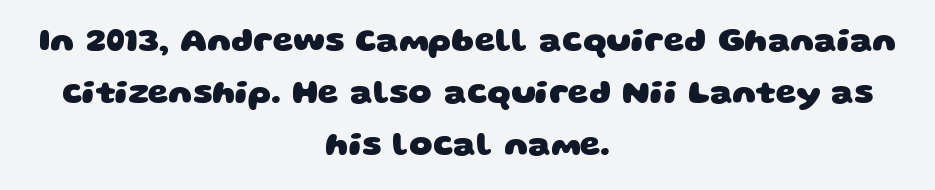
Q: Is the text bold? A: Yes.
Q: Is the typeface a serif or a sans-serif typeface? A: Sans-serif.
Q: Is the text underlined? A: No.
Q: How is the paragraph aligned? A: Centered.
Q: Is the spacing between letters normal or unusually wide? A: Normal.
Q: Is the spacing between lines tight, normal or loose? A: Normal.
Q: Width (condensed, normal, or wide)? A: Wide.
Q: Stroke contrast? A: Low.
Q: x-height? A: Large.
Q: Monospaced? A: No.
